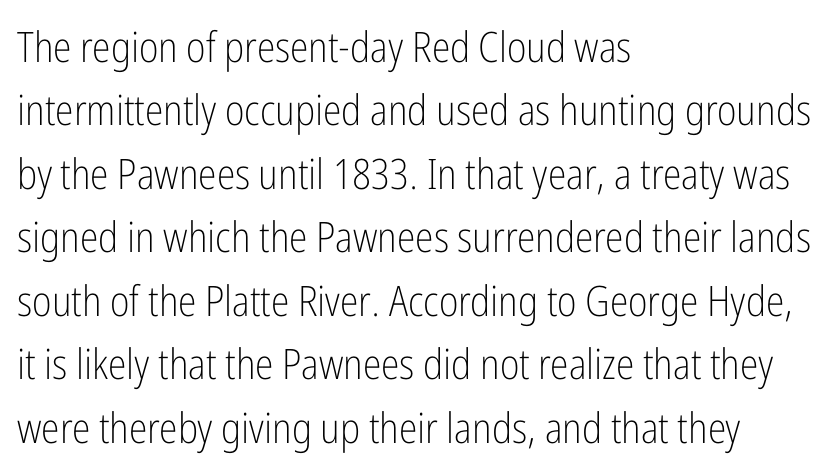
Q: Is the text bold? A: No.
Q: Is the text italic (slanted)? A: No, it is upright.
Q: Is the typeface a serif or a sans-serif typeface? A: Sans-serif.
Q: Is the text underlined? A: No.
Q: How is the paragraph aligned? A: Left-aligned.
Q: Is the spacing between letters normal or unusually wide? A: Normal.
Q: Is the spacing between lines tight, normal or loose? A: Normal.
Q: Width (condensed, normal, or wide)? A: Condensed.
Q: Stroke contrast? A: Low.
Q: x-height? A: Medium.
Q: Monospaced? A: No.
